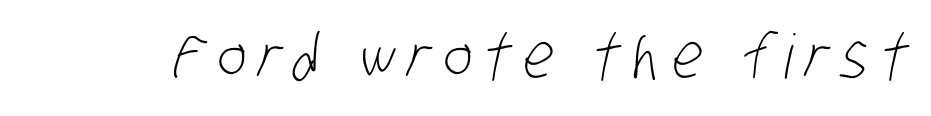
The image shows 61 px light, condensed sans-serif type; set unusually wide letter spacing (+0.2 em), not underlined; low stroke contrast and a large x-height.
